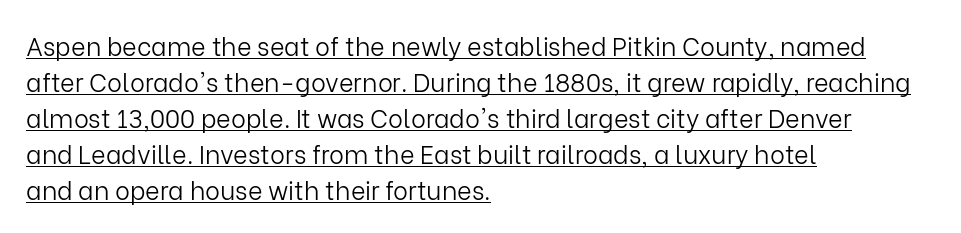
The image shows 25 px text type, upright; set left-aligned, normal line spacing (1.44x), normal letter spacing, underlined.
